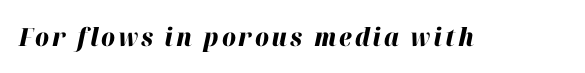
{"italic": "yes", "lean": "right", "slant_degrees": 12, "bold": "yes", "underline": "no", "glyph_px": 25}
